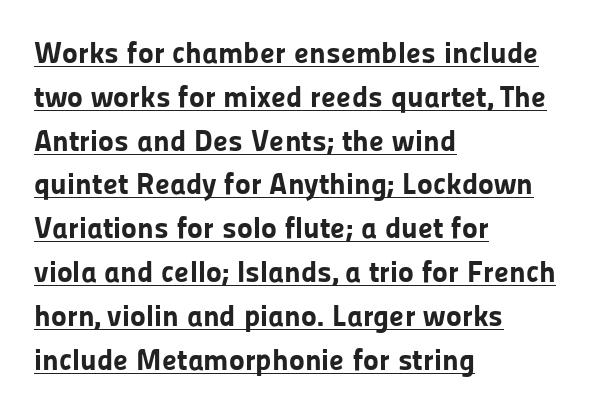
The passage shown is typed in a proportional face where columns would drift. A classic flush-left, rag-right setting is used for this passage. Somebody hit Ctrl+U on this one — the words are underlined. Look at the stroke-to-counter ratio: heavy, a bold. Ascenders rise straight up at ninety degrees.
